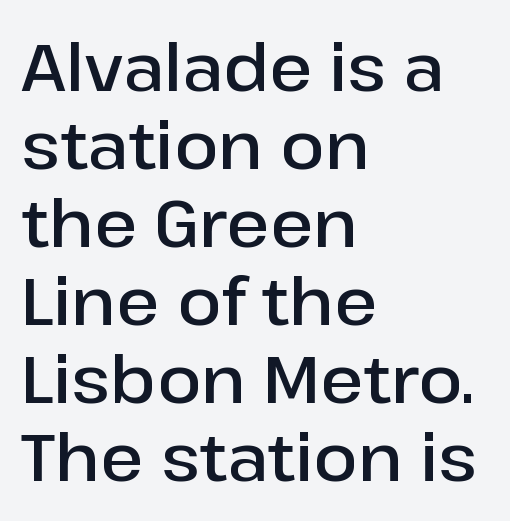
The rag falls on the right side of this text block. Moderately thickened strokes mark this as semibold type. Observe the ordinary spacing: letters are neighbours, not strangers. Does the type have serifs? No, each stem ends abruptly. The area under the type is left untouched. Posture: vertical.
